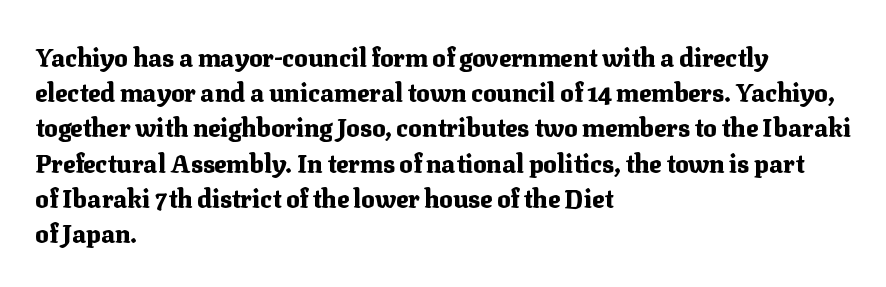
{"italic": "no", "bold": "yes", "underline": "no", "align": "left", "line_spacing": "normal", "line_spacing_ratio": 1.41, "letter_spacing": "normal", "letter_spacing_em": 0.0, "glyph_px": 25}
